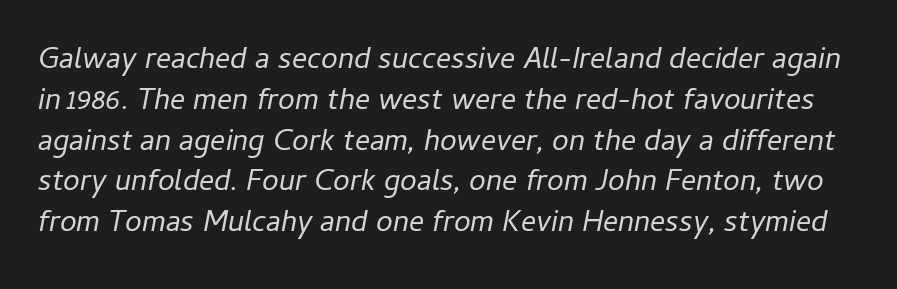
The passage shown is not bold in any degree. Vertically, the passage feels balanced, rows spaced as you'd expect. Is the type slanted? Yes — the strokes lean at a clear angle. The letters advance in unequal steps, a hallmark of proportional type.
